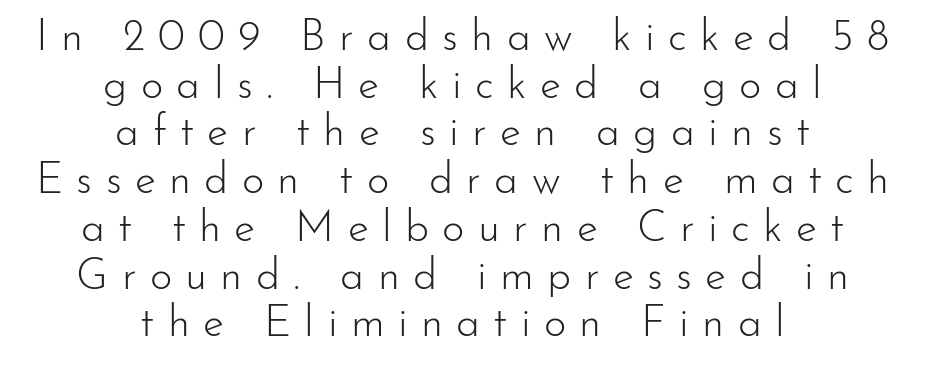
Q: Is the text bold? A: No.
Q: Is the text italic (slanted)? A: No, it is upright.
Q: Is the typeface a serif or a sans-serif typeface? A: Sans-serif.
Q: Is the text underlined? A: No.
Q: How is the paragraph aligned? A: Centered.
Q: Is the spacing between letters normal or unusually wide? A: Unusually wide.
Q: Is the spacing between lines tight, normal or loose? A: Tight.
Q: Width (condensed, normal, or wide)? A: Normal.
Q: Stroke contrast? A: Low.
Q: x-height? A: Small.
Q: Monospaced? A: No.
